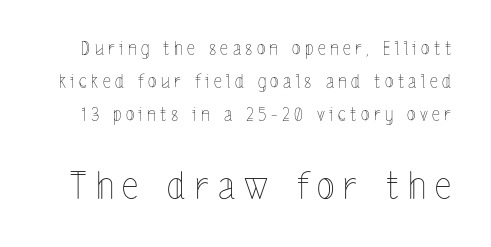
Vertical strokes here are truly vertical. This layout puts the modest block above and the oversized block below. The area under the type is left untouched. Letters have the restrained weight of plain body copy at most. Glyph-to-glyph distance is far greater than everyday printed text.
